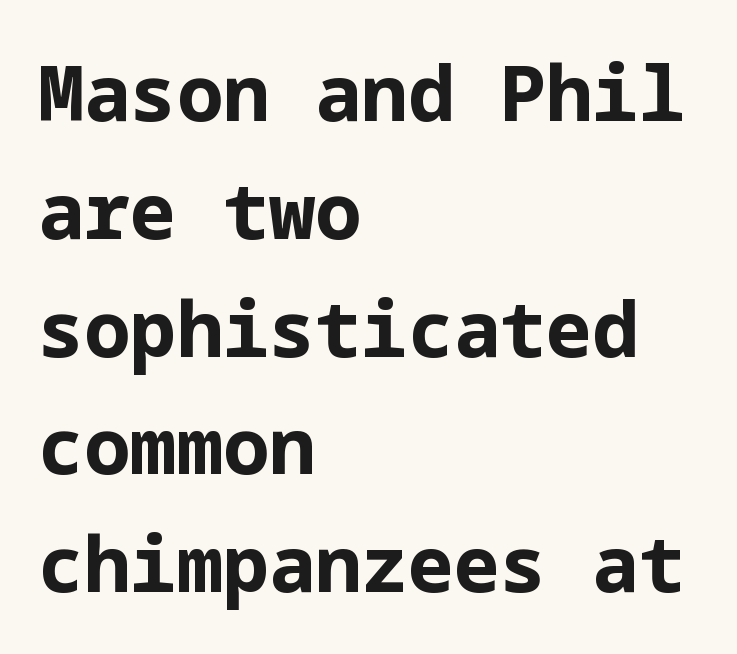
No italicization has been applied; the sample stays upright. The block of text has a typical density, with ordinary space between rows. The space directly below the letters is spotless. The letters carry no serifs — their stems end cleanly without finishing strokes. Is the type bold? Yes — the strokes are clearly thick and heavy. Characters follow at the spacing the type designer built in.
